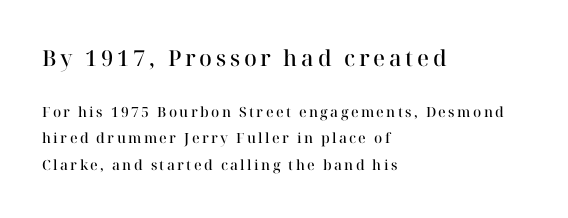
The space between consecutive lines is lavish. The emphasis by scale lands on block number one, above. The lines in this sample share a left origin and differ only in where they stop. These words are printed semibold, heavier than regular yet not bold.
